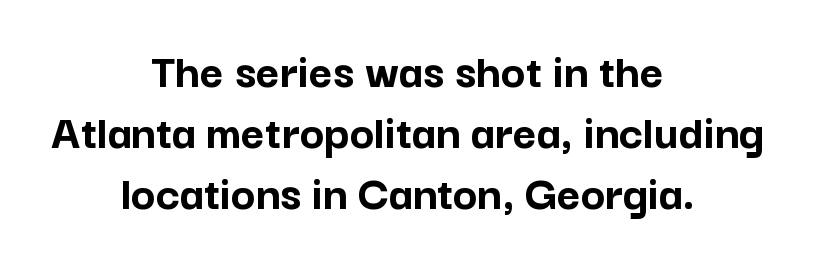
Q: Is the text bold? A: Yes.
Q: Is the text italic (slanted)? A: No, it is upright.
Q: Is the typeface a serif or a sans-serif typeface? A: Sans-serif.
Q: Is the text underlined? A: No.
Q: How is the paragraph aligned? A: Centered.
Q: Is the spacing between letters normal or unusually wide? A: Normal.
Q: Width (condensed, normal, or wide)? A: Normal.
Q: Stroke contrast? A: Low.
Q: x-height? A: Medium.
Q: Monospaced? A: No.
